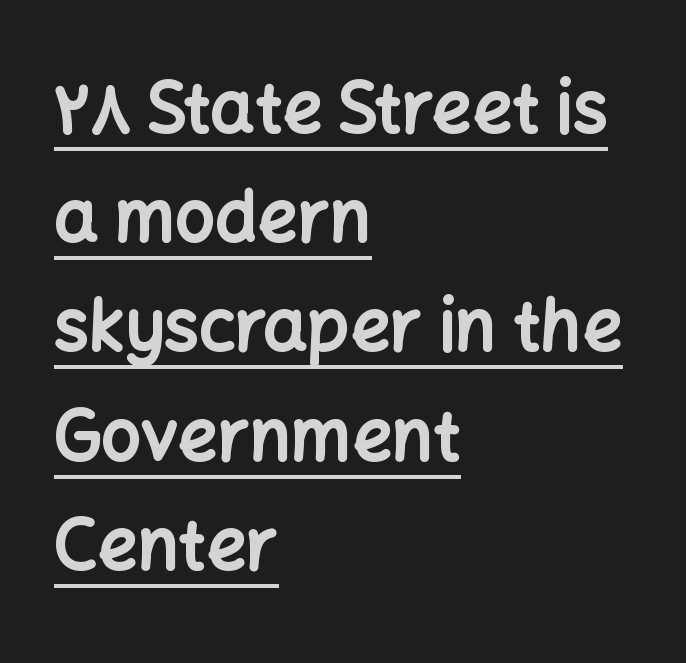
{"serif": "no", "italic": "no", "bold": "yes", "weight": "bold", "width": "normal", "stroke_contrast": "low", "x_height": "medium", "monospaced": "no", "underline": "yes", "align": "left", "line_spacing": "normal", "line_spacing_ratio": 1.56, "letter_spacing": "normal", "letter_spacing_em": 0.0, "glyph_px": 70}
